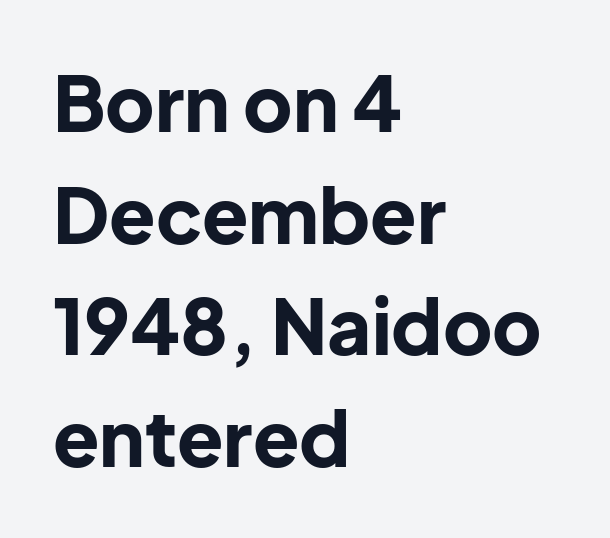
{"serif": "no", "italic": "no", "bold": "yes", "weight": "bold", "width": "normal", "stroke_contrast": "low", "x_height": "medium", "monospaced": "no", "underline": "no", "align": "left", "line_spacing": "normal", "line_spacing_ratio": 1.47, "letter_spacing": "normal", "letter_spacing_em": 0.0, "glyph_px": 76}
